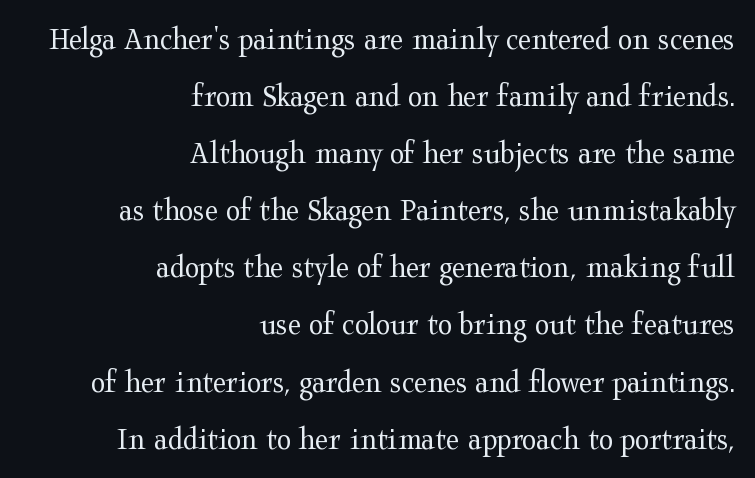
{"serif": "yes", "italic": "no", "bold": "no", "weight": "regular", "width": "wide", "stroke_contrast": "medium", "x_height": "medium", "monospaced": "no", "underline": "no", "align": "right", "line_spacing_ratio": 1.73, "letter_spacing": "normal", "letter_spacing_em": 0.0, "glyph_px": 33}
